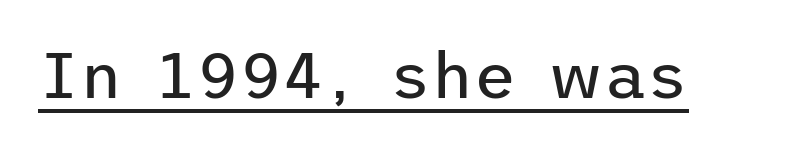
Posture: vertical. You could call the tracking neutral — neither tight nor loose. Does the type have serifs? No, each stem ends abruptly. The face used here appears with an underline applied. Summary of weight: not heavy and not bold.
